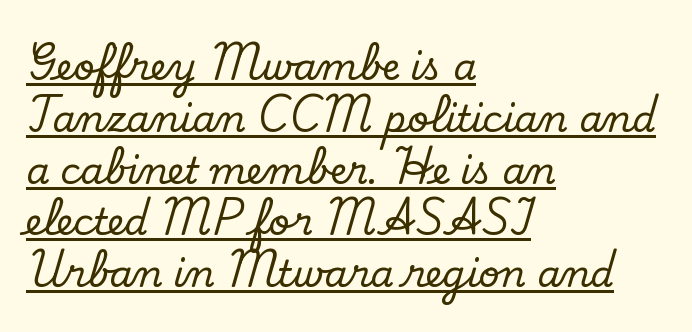
The image shows 37 px serif type; set left-aligned, normal line spacing (1.4x), normal letter spacing, underlined; low stroke contrast and a small x-height.
